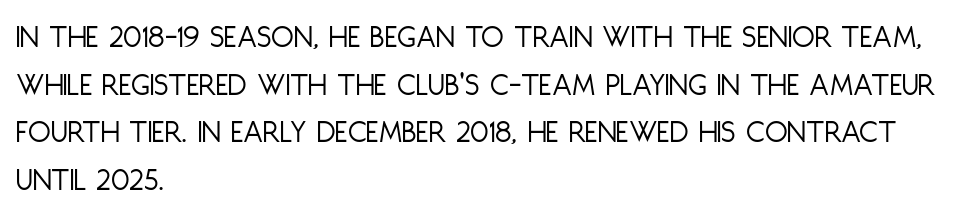
Q: Is the text bold? A: No.
Q: Is the text italic (slanted)? A: No, it is upright.
Q: Is the typeface a serif or a sans-serif typeface? A: Sans-serif.
Q: Is the text underlined? A: No.
Q: How is the paragraph aligned? A: Left-aligned.
Q: Is the spacing between letters normal or unusually wide? A: Normal.
Q: Is the spacing between lines tight, normal or loose? A: Normal.
Q: Width (condensed, normal, or wide)? A: Condensed.
Q: Stroke contrast? A: Low.
Q: x-height? A: Large.
Q: Monospaced? A: No.
